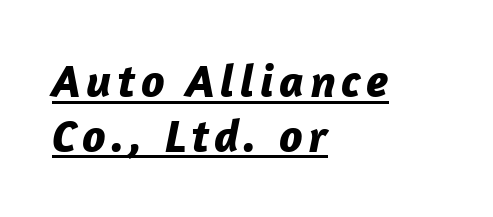
Q: Is the text bold? A: Yes.
Q: Is the text italic (slanted)? A: Yes, it leans right by about 12 degrees.
Q: Is the text underlined? A: Yes.
Q: How is the paragraph aligned? A: Left-aligned.
Q: Width (condensed, normal, or wide)? A: Normal.
Q: Stroke contrast? A: Low.
Q: x-height? A: Medium.
Q: Monospaced? A: No.
